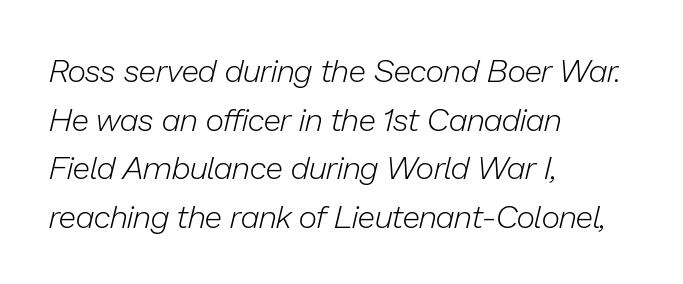
{"italic": "yes", "lean": "right", "slant_degrees": 13, "bold": "no", "weight": "light", "width": "normal", "stroke_contrast": "low", "x_height": "medium", "monospaced": "no", "underline": "no", "align": "left", "line_spacing": "normal", "line_spacing_ratio": 1.52, "letter_spacing": "normal", "letter_spacing_em": 0.0, "glyph_px": 32}
